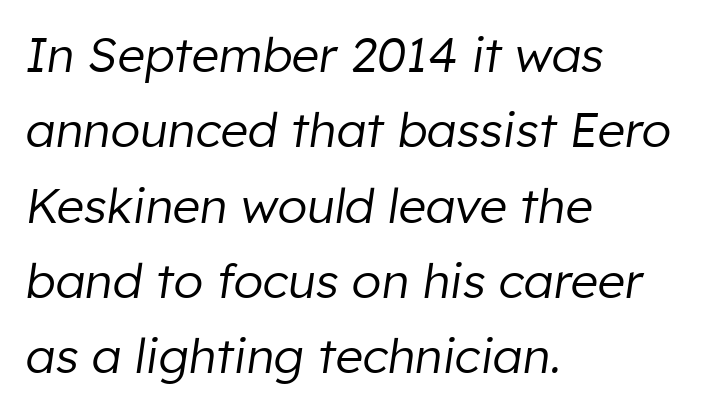
This sample uses an oblique cut, with every glyph tilted off the vertical. A quiet, ordinary-to-light weight characterises the typeface. Note the varied advance widths — an 'i' is clearly narrower than an 'm'. Default kerning and tracking; the words read as compact shapes. Vertical spacing — default. The passage shown is not underscored anywhere.
